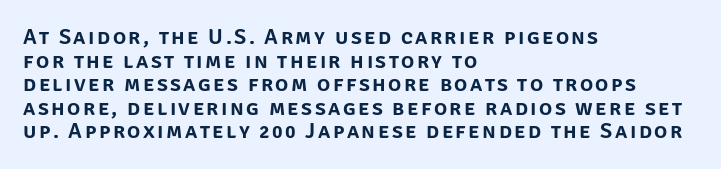
{"italic": "no", "underline": "no", "align": "left", "line_spacing": "tight", "line_spacing_ratio": 1.07, "glyph_px": 22}
